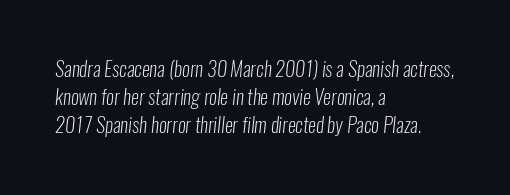
Descender tails drop into unmarked territory. The font sits on the lighter half of the weight spectrum, regular included. Short note: letters normally spaced. Is there much room between lines? A standard amount, neither cramped nor airy.
